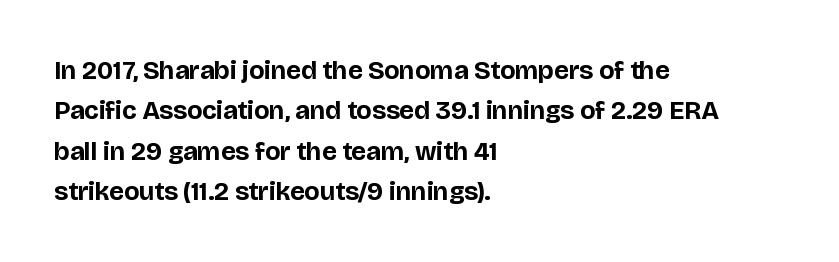
A classic flush-left, rag-right setting is used for this passage. Rows of type keep a routine distance in the vertical direction. Descenders are the only things crossing below the line. The strokes are fattened all the way to bold. Tracking value appears to be zero — textbook default spacing.
